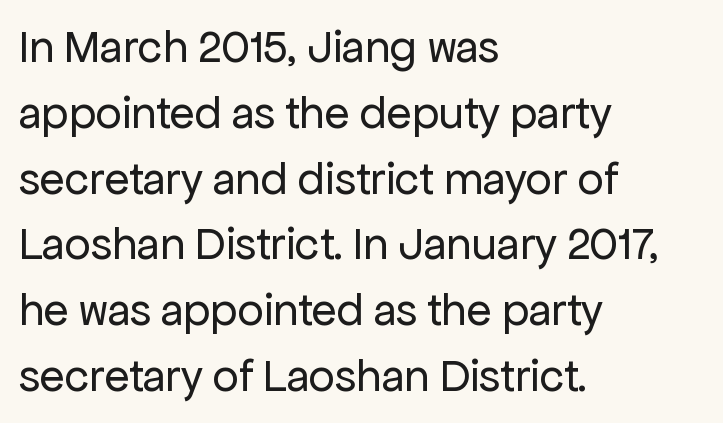
Q: Is the text bold? A: No.
Q: Is the text italic (slanted)? A: No, it is upright.
Q: Is the typeface a serif or a sans-serif typeface? A: Sans-serif.
Q: Is the text underlined? A: No.
Q: How is the paragraph aligned? A: Left-aligned.
Q: Is the spacing between letters normal or unusually wide? A: Normal.
Q: Is the spacing between lines tight, normal or loose? A: Normal.
Q: Width (condensed, normal, or wide)? A: Normal.
Q: Stroke contrast? A: Low.
Q: x-height? A: Medium.
Q: Monospaced? A: No.
